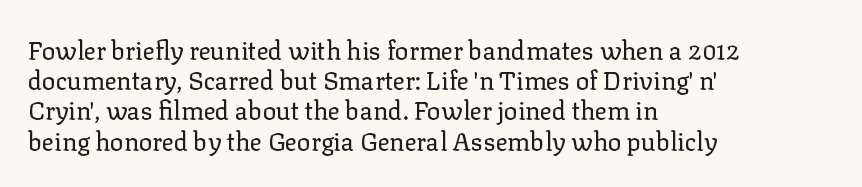
In terms of posture, this sample is upright. The rendering keeps characters at their native spacing. Caption: face not bold, strokes unweighted. The string is rendered with underlining switched off. Horizontal alignment here is leftward, the default for most running prose.
